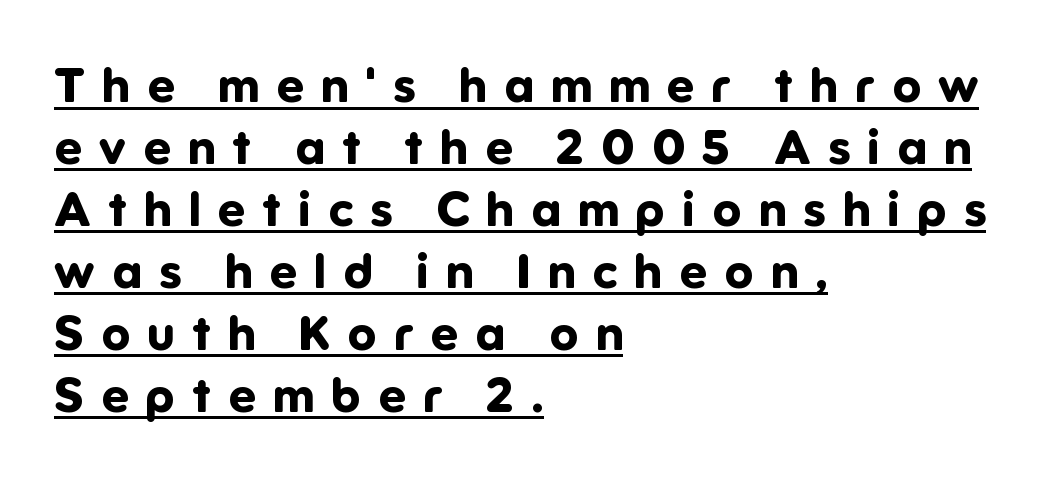
The image shows 48 px bold sans-serif type, upright; set left-aligned, normal line spacing (1.29x), unusually wide letter spacing (+0.36 em), underlined; low stroke contrast and a medium x-height.
